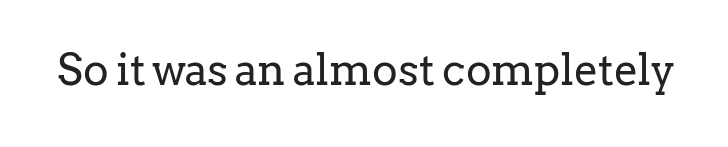
{"serif": "yes", "italic": "no", "bold": "no", "weight": "regular", "width": "normal", "stroke_contrast": "low", "x_height": "medium", "monospaced": "no", "underline": "no", "letter_spacing": "normal", "letter_spacing_em": 0.0, "glyph_px": 43}
